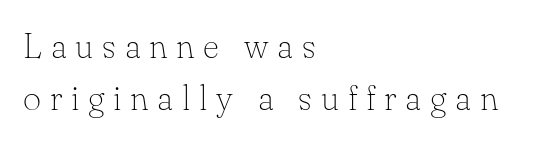
{"serif": "yes", "italic": "no", "bold": "no", "weight": "thin", "width": "normal", "stroke_contrast": "low", "x_height": "small", "monospaced": "no", "underline": "no", "align": "left", "line_spacing": "normal", "line_spacing_ratio": 1.48, "letter_spacing": "wide", "letter_spacing_em": 0.25, "glyph_px": 35}
